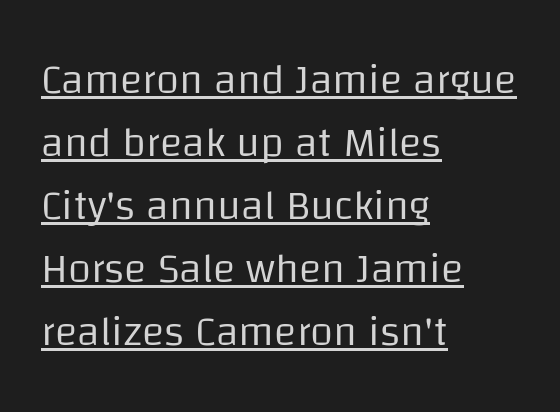
Q: Is the text bold? A: No.
Q: Is the text italic (slanted)? A: No, it is upright.
Q: Is the typeface a serif or a sans-serif typeface? A: Sans-serif.
Q: Is the text underlined? A: Yes.
Q: How is the paragraph aligned? A: Left-aligned.
Q: Is the spacing between letters normal or unusually wide? A: Normal.
Q: Is the spacing between lines tight, normal or loose? A: Normal.
Q: Width (condensed, normal, or wide)? A: Normal.
Q: Stroke contrast? A: Low.
Q: x-height? A: Large.
Q: Monospaced? A: No.
